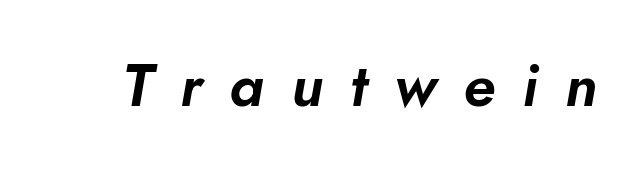
Between one letter and the next there's a generous, obvious gap. Any mark beneath the type? The region is blank. Characters are canted at an angle relative to the baseline's perpendicular. The face used here is proportionally spaced, like ordinary book or web type.
